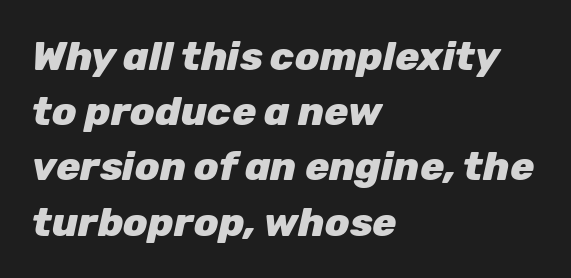
Strong, thick strokes mark this as bold type. The passage shown has conventional tracking throughout. Rule under the text: the space is simply empty. Whoever set this chose a conventional vertical rhythm. The lines are quadded left. Here the designer chose a conventional face with non-uniform glyph widths.
